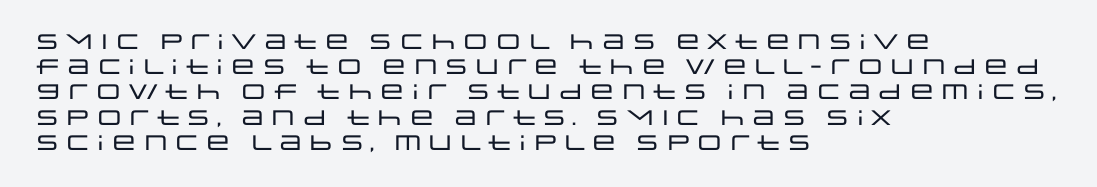
The image shows 21 px text type, upright; set left-aligned, line spacing 1.2x, normal letter spacing, not underlined.
